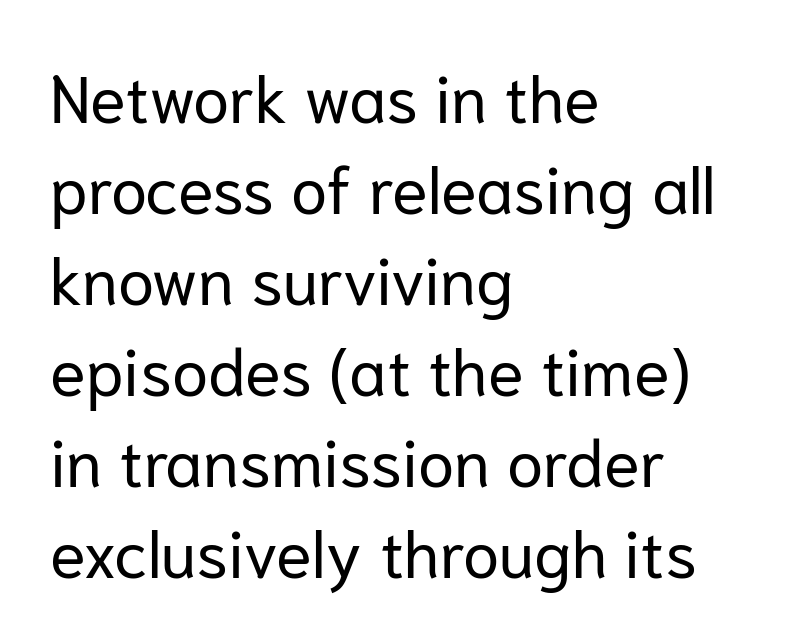
The image shows 66 px regular-weight sans-serif type, upright; set left-aligned, normal line spacing (1.38x), normal letter spacing, not underlined; low stroke contrast and a medium x-height.
